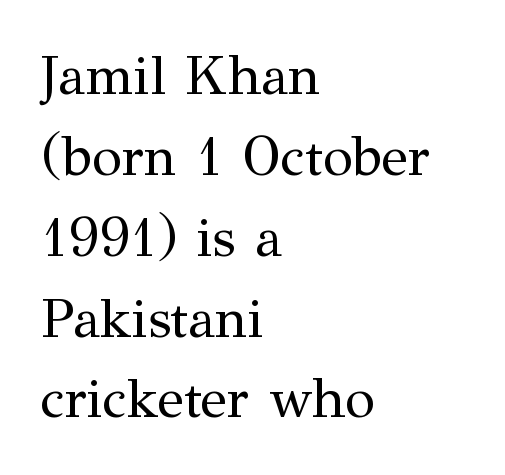
{"serif": "yes", "italic": "no", "bold": "no", "weight": "regular", "width": "normal", "stroke_contrast": "medium", "x_height": "medium", "monospaced": "no", "underline": "no", "align": "left", "line_spacing": "normal", "line_spacing_ratio": 1.47, "letter_spacing": "normal", "letter_spacing_em": 0.0, "glyph_px": 55}
